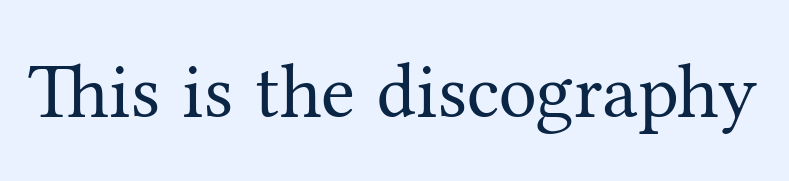
{"serif": "yes", "italic": "no", "bold": "no", "weight": "regular", "width": "normal", "stroke_contrast": "medium", "x_height": "medium", "monospaced": "no", "underline": "no", "letter_spacing": "normal", "letter_spacing_em": 0.0, "glyph_px": 77}
